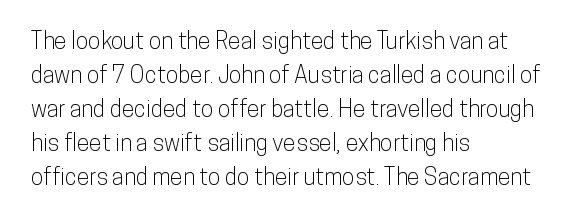
{"italic": "no", "underline": "no", "align": "left", "line_spacing": "normal", "line_spacing_ratio": 1.48, "letter_spacing": "normal", "letter_spacing_em": 0.0, "glyph_px": 23}
